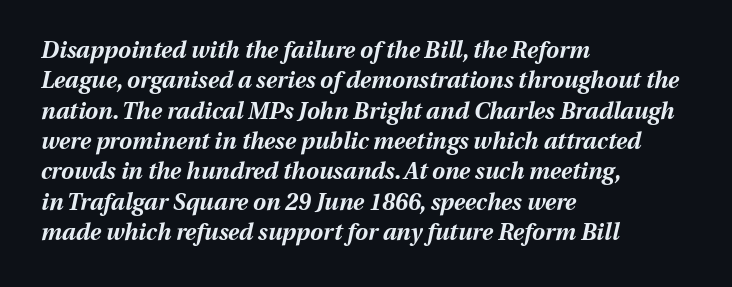
{"italic": "yes", "lean": "right", "slant_degrees": 13, "bold": "yes", "underline": "no", "align": "left", "line_spacing": "normal", "line_spacing_ratio": 1.32, "letter_spacing": "normal", "letter_spacing_em": 0.0, "glyph_px": 23}
